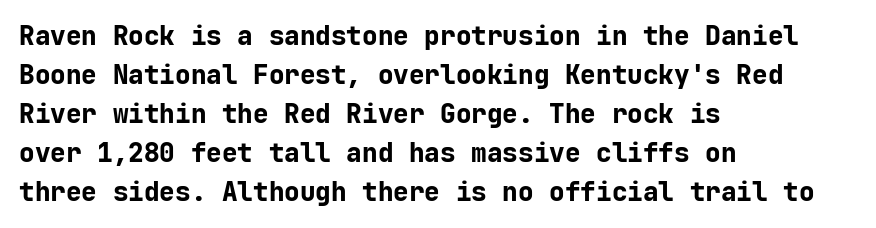
Q: Is the text bold? A: Yes.
Q: Is the text italic (slanted)? A: No, it is upright.
Q: Is the text underlined? A: No.
Q: How is the paragraph aligned? A: Left-aligned.
Q: Is the spacing between letters normal or unusually wide? A: Normal.
Q: Is the spacing between lines tight, normal or loose? A: Normal.
